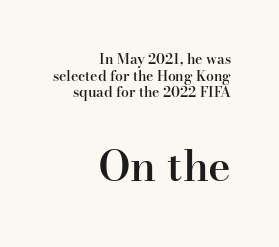
The image shows 43 px semibold serif type, upright; set right-aligned, line spacing 1.18x, normal letter spacing, not underlined; the second (bottom) block is 3.07x larger; high stroke contrast and a small x-height.
